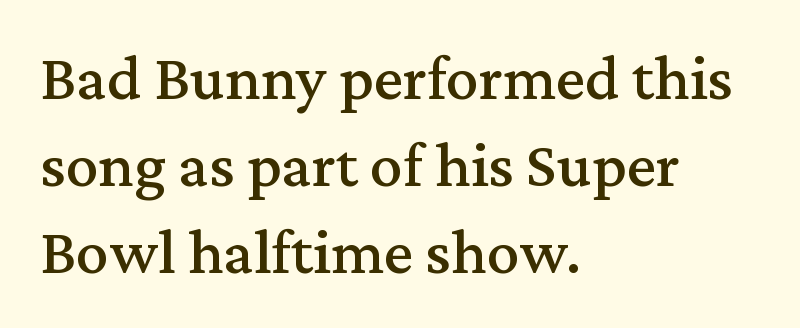
The image shows 65 px serif type, upright; set left-aligned, normal line spacing (1.34x), normal letter spacing, not underlined; medium stroke contrast and a medium x-height.
